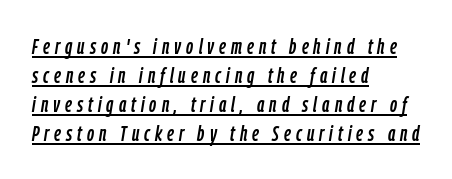
Q: Is the text italic (slanted)? A: Yes, it leans right by about 9 degrees.
Q: Is the text underlined? A: Yes.
Q: How is the paragraph aligned? A: Left-aligned.
Q: Is the spacing between letters normal or unusually wide? A: Unusually wide.
Q: Is the spacing between lines tight, normal or loose? A: Normal.
